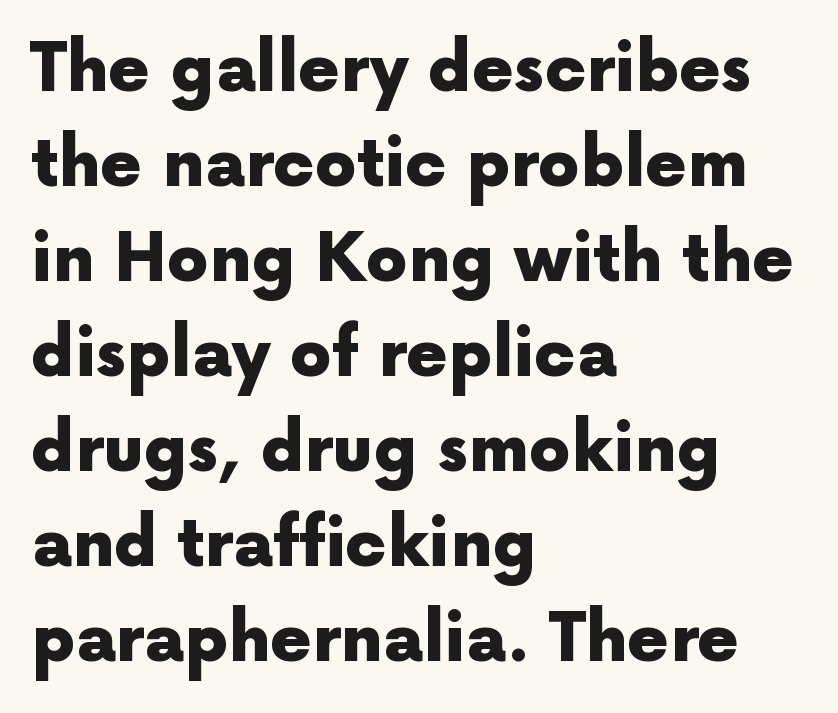
Q: Is the text bold? A: Yes.
Q: Is the text italic (slanted)? A: No, it is upright.
Q: Is the typeface a serif or a sans-serif typeface? A: Sans-serif.
Q: Is the text underlined? A: No.
Q: How is the paragraph aligned? A: Left-aligned.
Q: Is the spacing between letters normal or unusually wide? A: Normal.
Q: Is the spacing between lines tight, normal or loose? A: Normal.
Q: Width (condensed, normal, or wide)? A: Normal.
Q: x-height? A: Medium.
Q: Monospaced? A: No.
